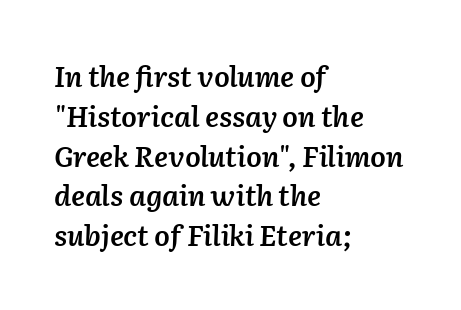
Q: Is the text bold? A: Semi-bold.
Q: Is the text italic (slanted)? A: Yes, it leans right by about 2 degrees.
Q: Is the text underlined? A: No.
Q: How is the paragraph aligned? A: Left-aligned.
Q: Is the spacing between letters normal or unusually wide? A: Normal.
Q: Is the spacing between lines tight, normal or loose? A: Normal.
Q: Width (condensed, normal, or wide)? A: Normal.
Q: Stroke contrast? A: Low.
Q: x-height? A: Medium.
Q: Monospaced? A: No.
